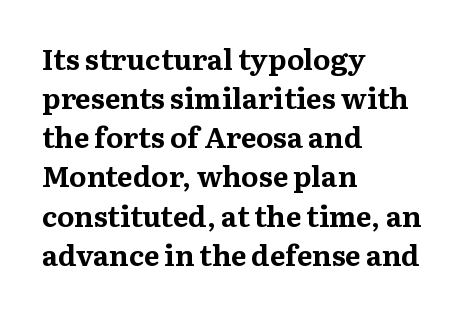
The image shows 29 px bold serif type, upright; set left-aligned, normal line spacing (1.35x), normal letter spacing, not underlined; medium stroke contrast and a medium x-height.
